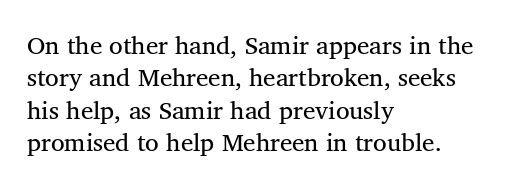
The image shows 25 px text type; set left-aligned, normal line spacing (1.3x), normal letter spacing, not underlined.
